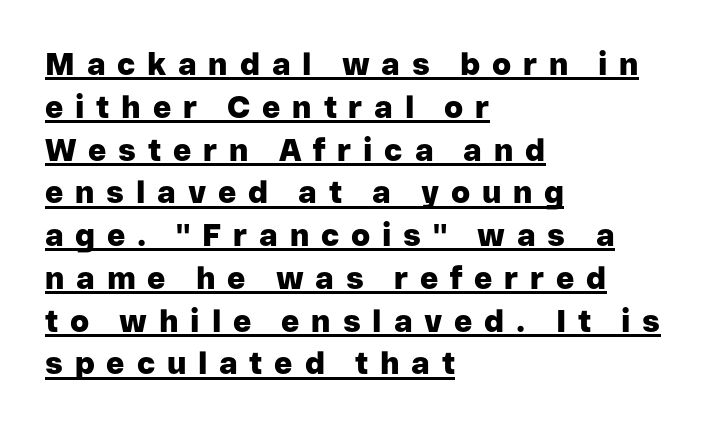
The image shows 31 px heavy sans-serif type, upright; set left-aligned, normal line spacing (1.38x), unusually wide letter spacing (+0.38 em), underlined; low stroke contrast and a medium x-height.
